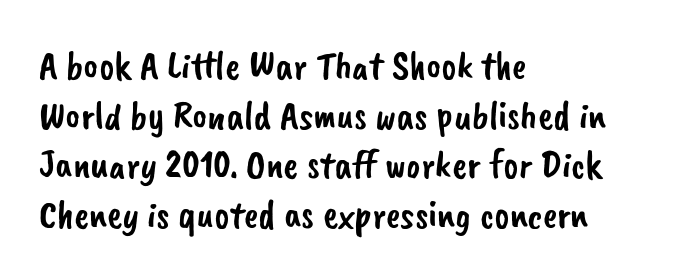
The image shows 40 px sans-serif type; set left-aligned, line spacing 1.24x, normal letter spacing, not underlined; low stroke contrast and a small x-height.
